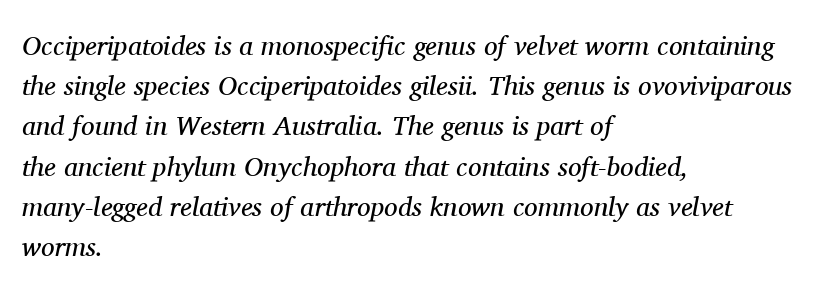
Q: Is the text bold? A: No.
Q: Is the text italic (slanted)? A: Yes, it leans right by about 11 degrees.
Q: Is the text underlined? A: No.
Q: How is the paragraph aligned? A: Left-aligned.
Q: Is the spacing between letters normal or unusually wide? A: Normal.
Q: Is the spacing between lines tight, normal or loose? A: Normal.
